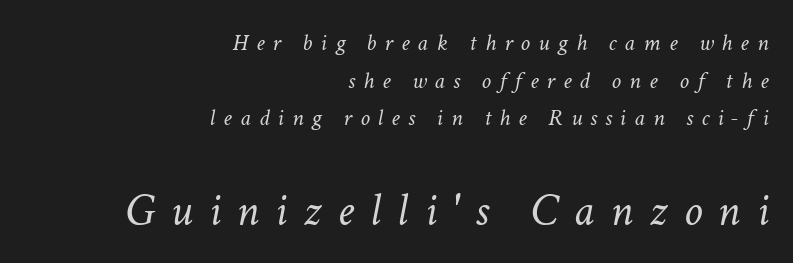
Q: Is the text bold? A: No.
Q: Is the text italic (slanted)? A: Yes, it leans right by about 11 degrees.
Q: Is the text underlined? A: No.
Q: How is the paragraph aligned? A: Right-aligned.
Q: Is the spacing between letters normal or unusually wide? A: Unusually wide.
Q: Is the spacing between lines tight, normal or loose? A: Normal.
Q: Which block of text is set in a larger size, the first (top) or the second (bottom)? A: The second (bottom) one.
Q: Width (condensed, normal, or wide)? A: Normal.
Q: Stroke contrast? A: Low.
Q: x-height? A: Medium.
Q: Monospaced? A: No.
